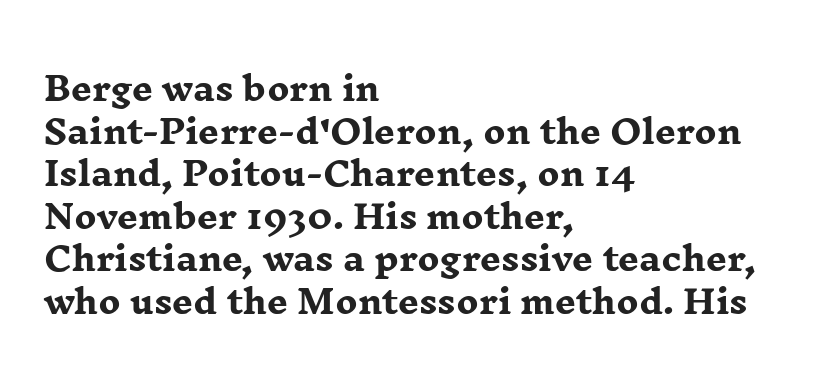
The image shows 33 px heavy, wide serif type, upright; set left-aligned, normal line spacing (1.29x), normal letter spacing, not underlined; low stroke contrast and a medium x-height.
